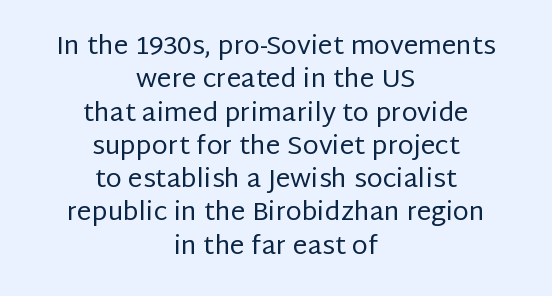
Q: Is the text bold? A: No.
Q: Is the text italic (slanted)? A: No, it is upright.
Q: Is the text underlined? A: No.
Q: How is the paragraph aligned? A: Centered.
Q: Is the spacing between letters normal or unusually wide? A: Normal.
Q: Is the spacing between lines tight, normal or loose? A: Normal.
